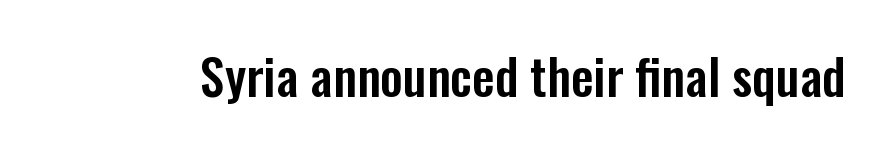
{"serif": "no", "italic": "no", "width": "condensed", "stroke_contrast": "low", "x_height": "medium", "monospaced": "no", "underline": "no", "letter_spacing": "normal", "letter_spacing_em": 0.0, "glyph_px": 50}
